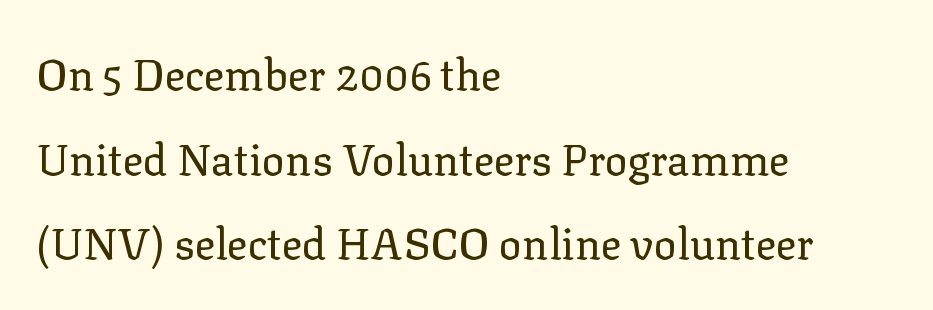
Notice how the passage keeps a crisp vertical edge on the left only. The letters look calm and open, with moderate or lighter stems. The lines are spread far apart with generous leading. The strip under each line holds only bare page. A typesetter would call this proportional, since set widths differ per character.
